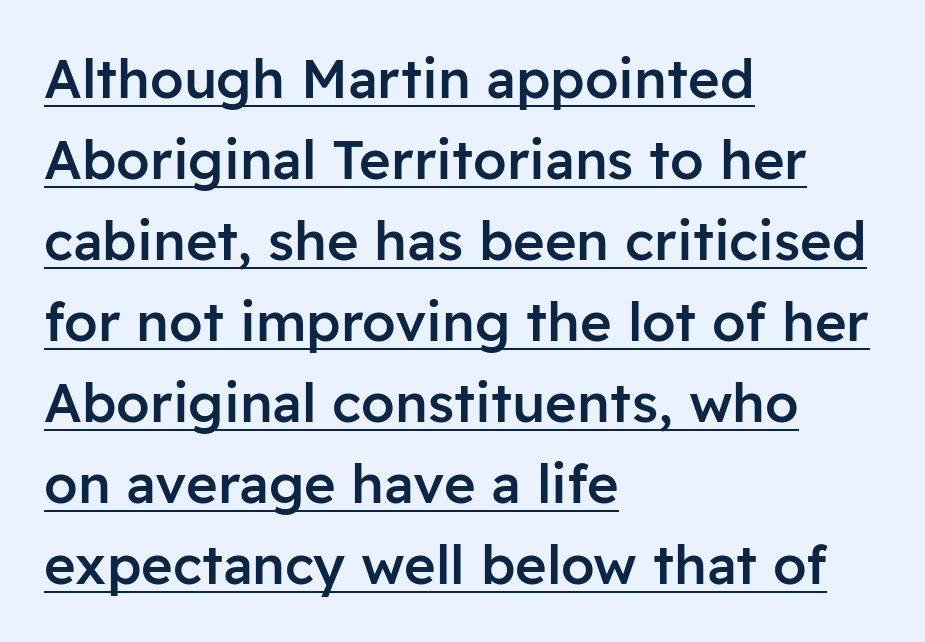
{"serif": "no", "italic": "no", "bold": "semi", "weight": "semibold", "width": "normal", "stroke_contrast": "low", "x_height": "medium", "monospaced": "no", "underline": "yes", "align": "left", "line_spacing": "normal", "line_spacing_ratio": 1.5, "letter_spacing": "normal", "letter_spacing_em": 0.0, "glyph_px": 54}
